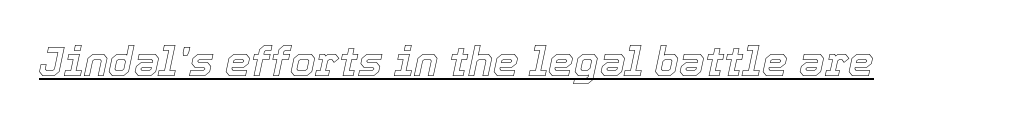
The image shows 41 px text type, italic (leaning right); set normal letter spacing, underlined; a medium x-height.
